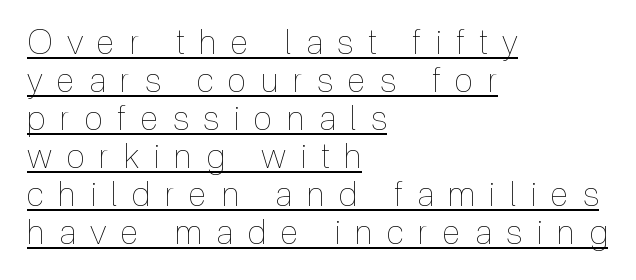
{"italic": "no", "bold": "no", "weight": "thin", "width": "condensed", "x_height": "medium", "monospaced": "no", "underline": "yes", "align": "left", "line_spacing": "tight", "line_spacing_ratio": 1.12, "letter_spacing": "wide", "letter_spacing_em": 0.43, "glyph_px": 34}
